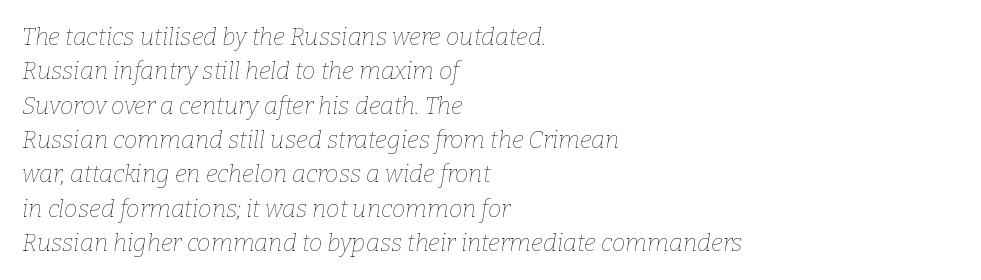
The image shows 24 px text type, italic (leaning right); set left-aligned, normal line spacing (1.43x), normal letter spacing, not underlined.
